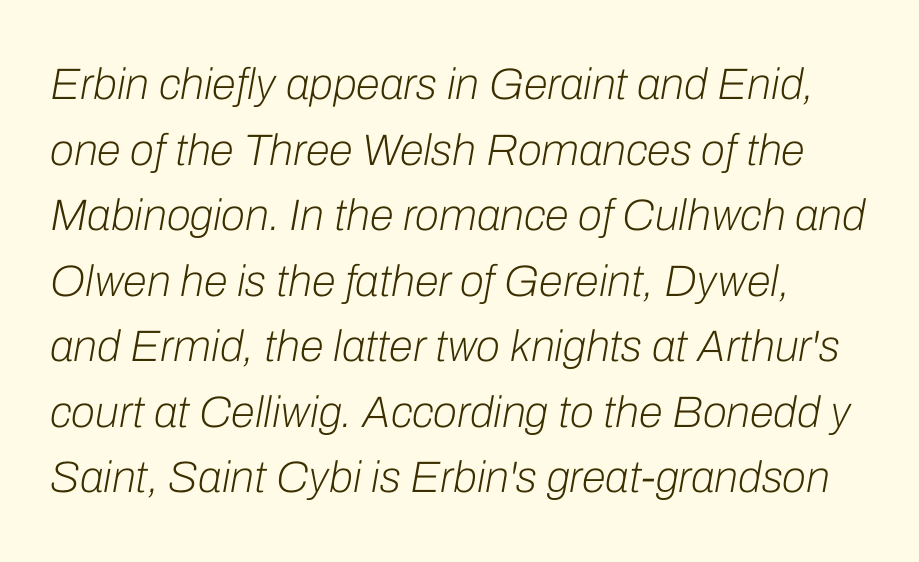
The weight would be labelled regular, book, light, or lighter still. Check the space under the baseline: it is left empty. Yep, that's italic — everything's leaning. Here the glyphs are tracked normally, forming tight word shapes. Here the designer chose a conventional face with non-uniform glyph widths.
